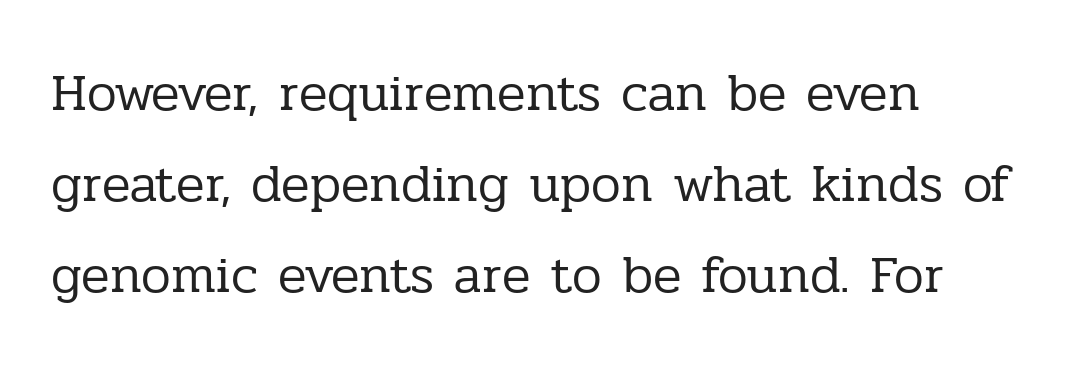
Q: Is the text bold? A: No.
Q: Is the text italic (slanted)? A: No, it is upright.
Q: Is the typeface a serif or a sans-serif typeface? A: Serif.
Q: Is the text underlined? A: No.
Q: How is the paragraph aligned? A: Left-aligned.
Q: Is the spacing between letters normal or unusually wide? A: Normal.
Q: Width (condensed, normal, or wide)? A: Normal.
Q: Stroke contrast? A: Low.
Q: x-height? A: Medium.
Q: Monospaced? A: No.
